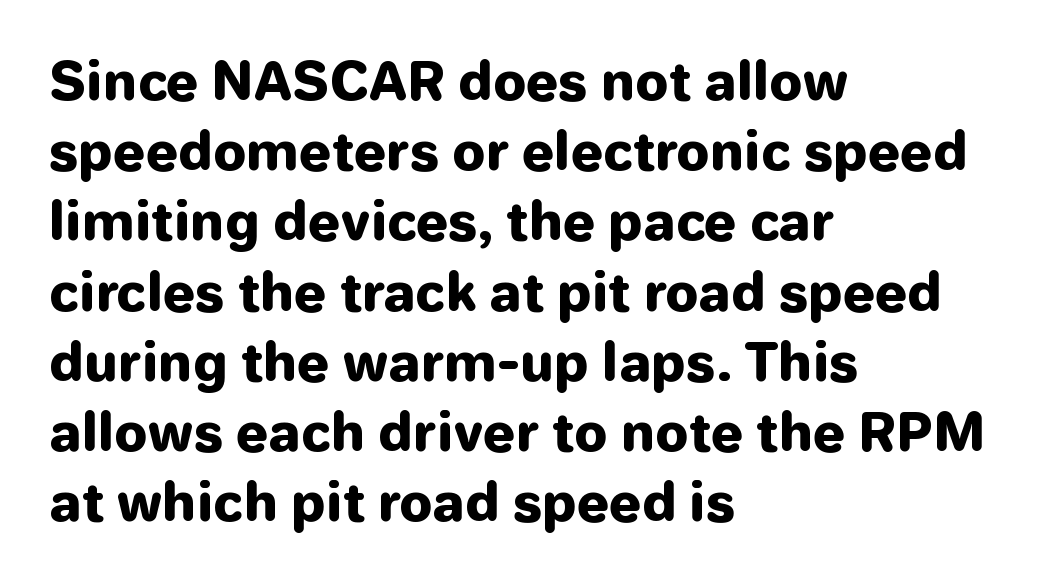
Q: Is the text bold? A: Yes.
Q: Is the text italic (slanted)? A: No, it is upright.
Q: Is the typeface a serif or a sans-serif typeface? A: Sans-serif.
Q: Is the text underlined? A: No.
Q: How is the paragraph aligned? A: Left-aligned.
Q: Is the spacing between letters normal or unusually wide? A: Normal.
Q: Is the spacing between lines tight, normal or loose? A: Normal.
Q: Width (condensed, normal, or wide)? A: Normal.
Q: Stroke contrast? A: Low.
Q: x-height? A: Medium.
Q: Monospaced? A: No.
